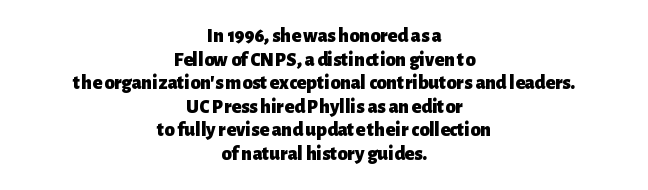
The image shows 20 px bold type, upright; set centered, line spacing 1.18x, normal letter spacing, not underlined.
